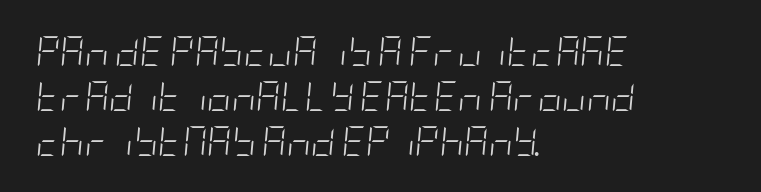
{"italic": "yes", "lean": "right", "slant_degrees": 5, "bold": "no", "weight": "light", "width": "condensed", "stroke_contrast": "low", "x_height": "large", "underline": "no", "align": "left", "line_spacing": "normal", "line_spacing_ratio": 1.5, "letter_spacing": "normal", "letter_spacing_em": 0.0, "glyph_px": 30}
